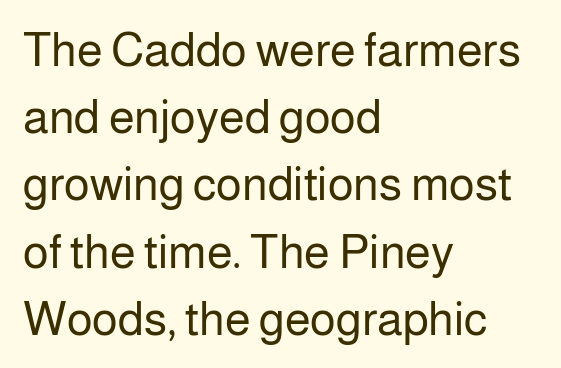
Q: Is the text bold? A: No.
Q: Is the text italic (slanted)? A: No, it is upright.
Q: Is the typeface a serif or a sans-serif typeface? A: Sans-serif.
Q: Is the text underlined? A: No.
Q: How is the paragraph aligned? A: Left-aligned.
Q: Is the spacing between letters normal or unusually wide? A: Normal.
Q: Is the spacing between lines tight, normal or loose? A: Normal.
Q: Width (condensed, normal, or wide)? A: Normal.
Q: Stroke contrast? A: Low.
Q: x-height? A: Medium.
Q: Monospaced? A: No.
